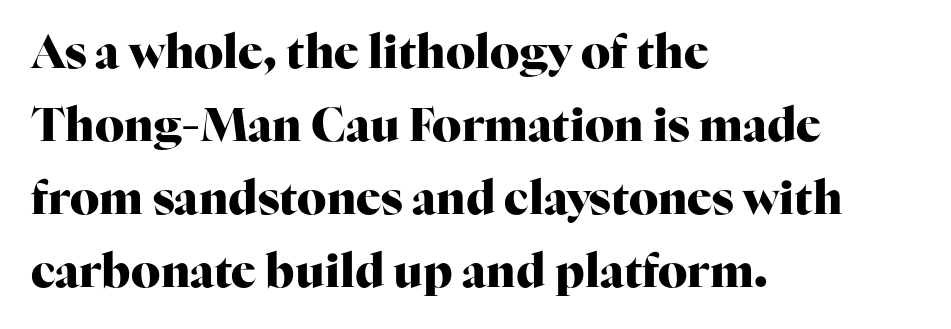
The image shows 46 px heavy serif type, upright; set left-aligned, normal line spacing (1.59x), normal letter spacing, not underlined; high stroke contrast and a medium x-height.
